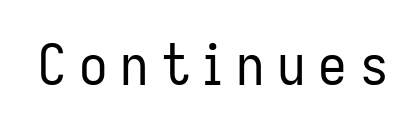
Q: Is the text bold? A: No.
Q: Is the text italic (slanted)? A: No, it is upright.
Q: Is the typeface a serif or a sans-serif typeface? A: Sans-serif.
Q: Is the text underlined? A: No.
Q: Is the spacing between letters normal or unusually wide? A: Unusually wide.
Q: Width (condensed, normal, or wide)? A: Condensed.
Q: Stroke contrast? A: Low.
Q: x-height? A: Medium.
Q: Monospaced? A: No.
